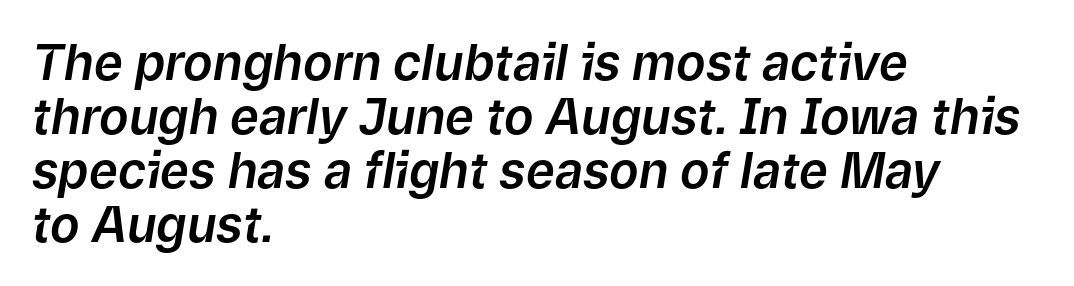
Q: Is the text italic (slanted)? A: Yes, it leans right by about 9 degrees.
Q: Is the text underlined? A: No.
Q: How is the paragraph aligned? A: Left-aligned.
Q: Is the spacing between letters normal or unusually wide? A: Normal.
Q: Is the spacing between lines tight, normal or loose? A: Tight.
Q: Width (condensed, normal, or wide)? A: Normal.
Q: Stroke contrast? A: Low.
Q: x-height? A: Medium.
Q: Monospaced? A: No.
